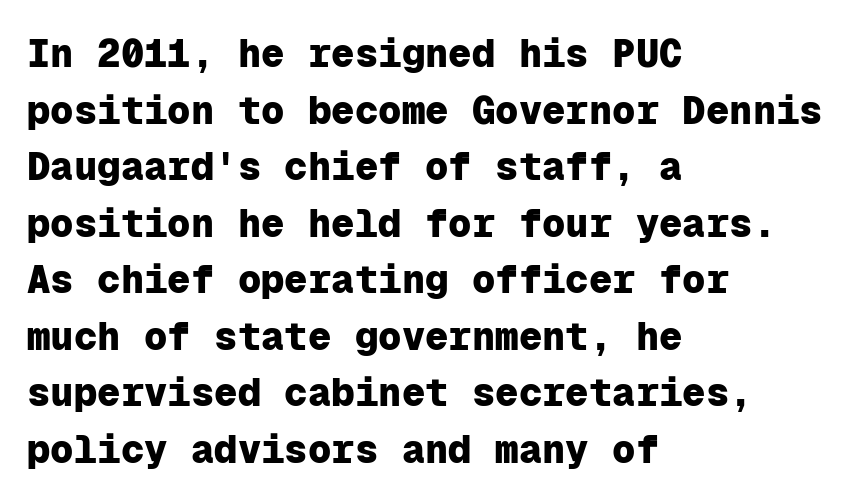
The image shows 39 px heavy sans-serif type, upright, monospaced; set left-aligned, normal line spacing (1.45x), normal letter spacing, not underlined; low stroke contrast and a medium x-height.
